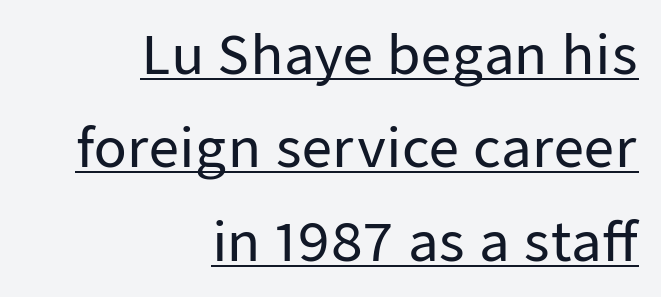
{"serif": "no", "italic": "no", "width": "normal", "stroke_contrast": "low", "x_height": "medium", "monospaced": "no", "underline": "yes", "align": "right", "line_spacing_ratio": 1.76, "letter_spacing": "normal", "letter_spacing_em": 0.0, "glyph_px": 53}
